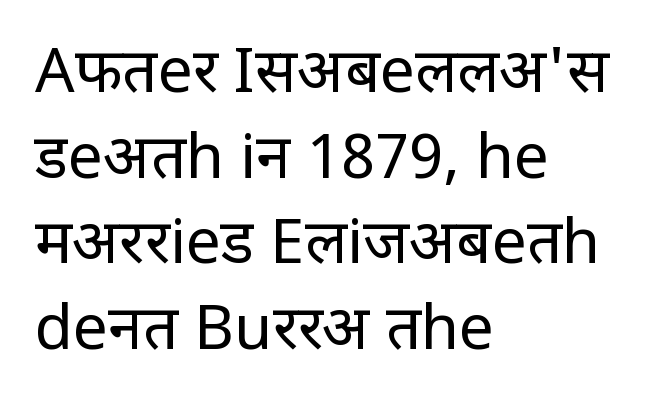
Q: Is the text bold? A: No.
Q: Is the text italic (slanted)? A: No, it is upright.
Q: Is the typeface a serif or a sans-serif typeface? A: Sans-serif.
Q: Is the text underlined? A: No.
Q: How is the paragraph aligned? A: Left-aligned.
Q: Is the spacing between letters normal or unusually wide? A: Normal.
Q: Is the spacing between lines tight, normal or loose? A: Normal.
Q: Width (condensed, normal, or wide)? A: Condensed.
Q: Stroke contrast? A: Low.
Q: x-height? A: Large.
Q: Monospaced? A: No.
